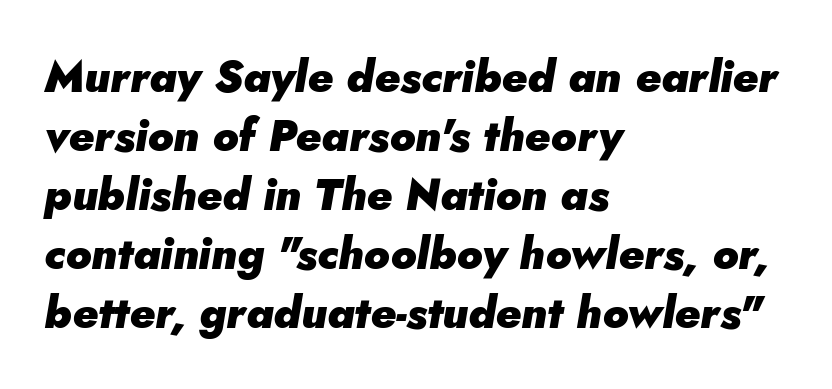
The typography opts for an oblique posture over an upright one. In terms of letterspacing, this is plain default setting. The specimen omits any rule beneath the text block's lines. The rag falls on the right side of this text block.
